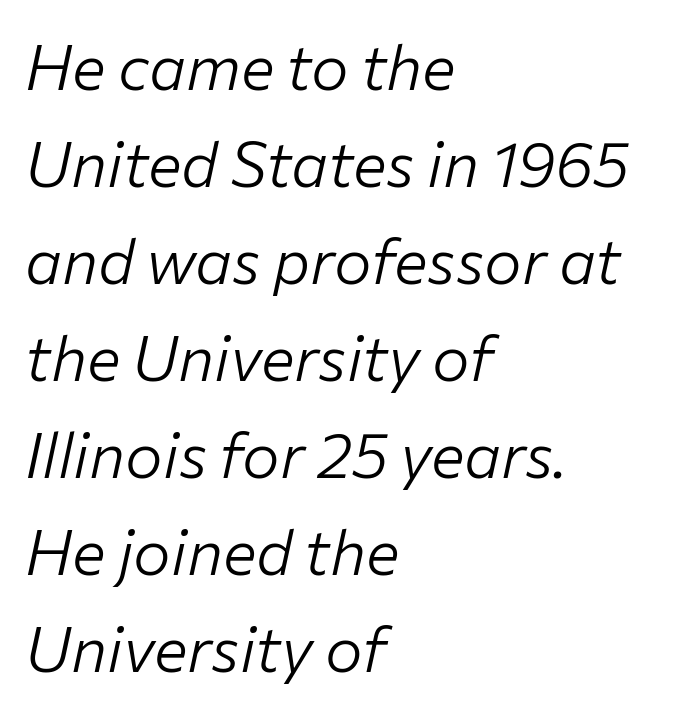
The baseline area is clear. Vertical stems look standard width or narrower in stroke. Here the designer chose a conventional face with non-uniform glyph widths. Typeset ragged right — the left edge is the straight one.
